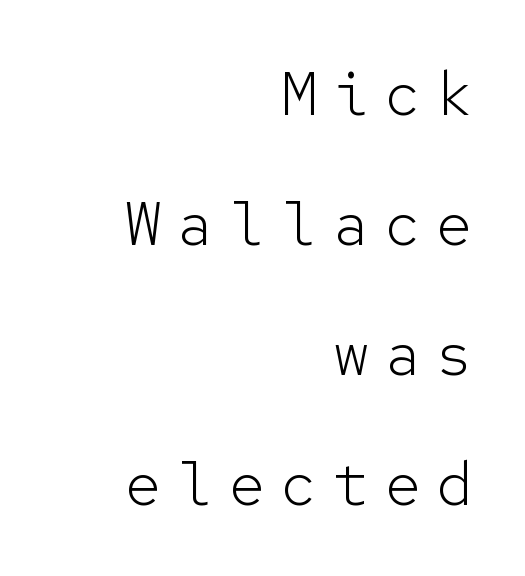
The image shows 61 px light sans-serif type, upright, monospaced; set right-aligned, loose line spacing (2.13x), unusually wide letter spacing (+0.25 em), not underlined; low stroke contrast and a medium x-height.
